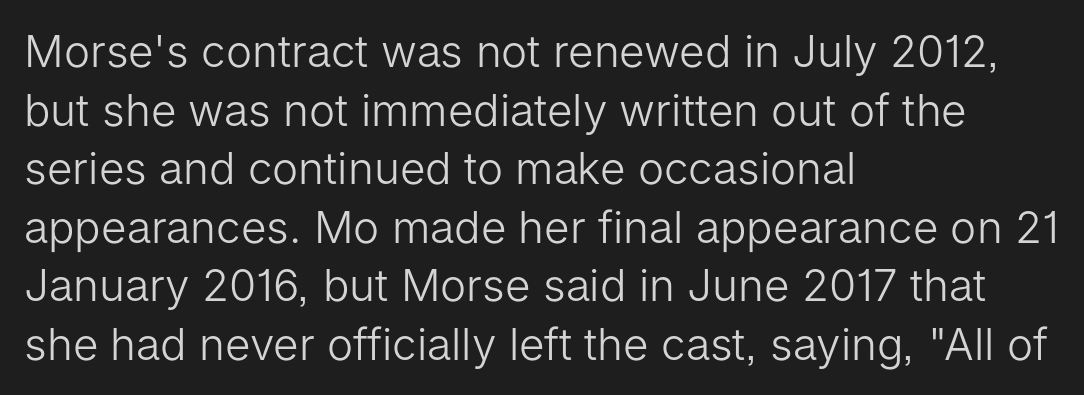
The image shows 44 px light sans-serif type, upright; set left-aligned, normal line spacing (1.33x), normal letter spacing, not underlined; low stroke contrast and a medium x-height.
